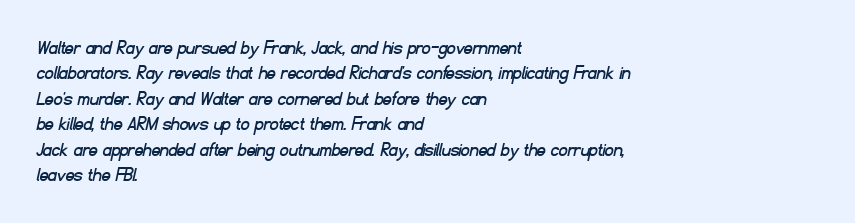
The image shows 21 px text type; set left-aligned, line spacing 1.21x, normal letter spacing, not underlined.
